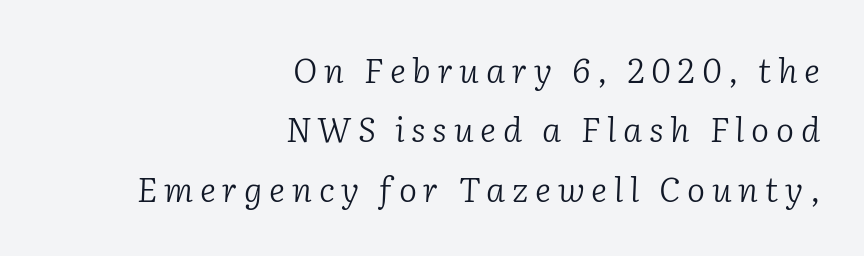
The image shows 34 px light serif type, italic (leaning right); set right-aligned, line spacing 1.75x, unusually wide letter spacing (+0.2 em), not underlined; low stroke contrast and a medium x-height.
